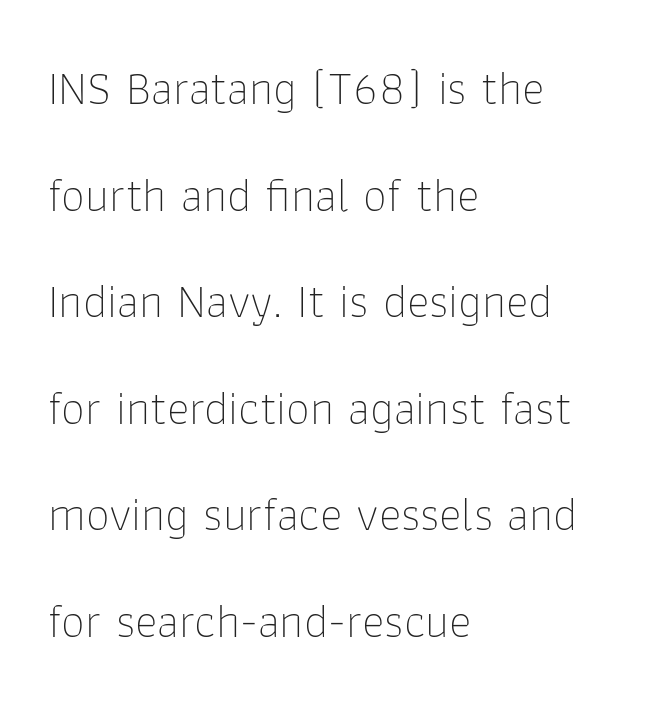
Q: Is the text bold? A: No.
Q: Is the text italic (slanted)? A: No, it is upright.
Q: Is the typeface a serif or a sans-serif typeface? A: Sans-serif.
Q: Is the text underlined? A: No.
Q: How is the paragraph aligned? A: Left-aligned.
Q: Is the spacing between letters normal or unusually wide? A: Normal.
Q: Is the spacing between lines tight, normal or loose? A: Loose.
Q: Width (condensed, normal, or wide)? A: Normal.
Q: Stroke contrast? A: Low.
Q: x-height? A: Medium.
Q: Monospaced? A: No.
